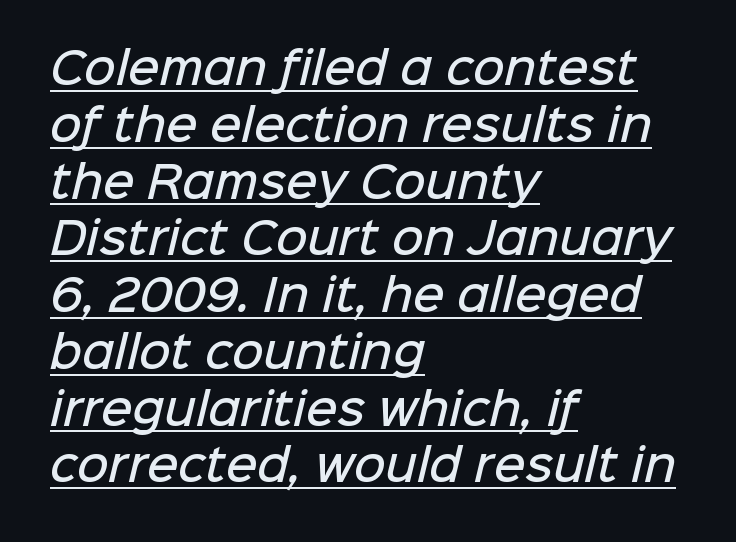
The image shows 43 px semibold sans-serif type; set left-aligned, normal line spacing (1.32x), normal letter spacing, underlined; low stroke contrast and a medium x-height.
